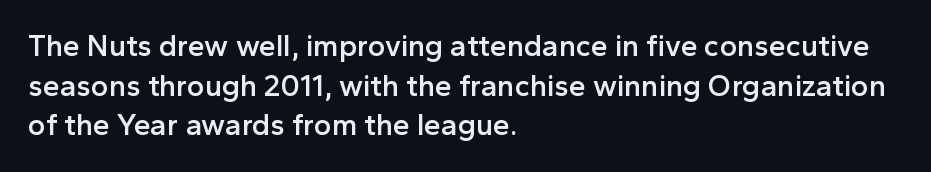
{"serif": "no", "italic": "no", "bold": "semi", "weight": "semibold", "width": "normal", "x_height": "medium", "monospaced": "no", "underline": "no", "align": "left", "line_spacing": "normal", "line_spacing_ratio": 1.32, "letter_spacing": "normal", "letter_spacing_em": 0.0, "glyph_px": 30}
